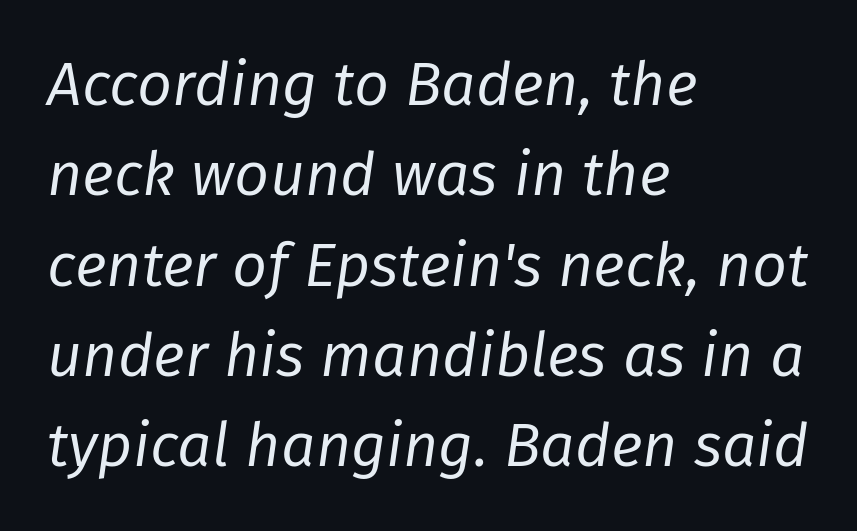
Successive baselines arrive at the customary interval. Bare-footed words on every line. A typesetter would call this zero additional tracking. Italic: yes, the glyphs are oblique. Weight class: somewhere from thin through regular. Each letter keeps its own natural width here, so spacing adapts to shape.
